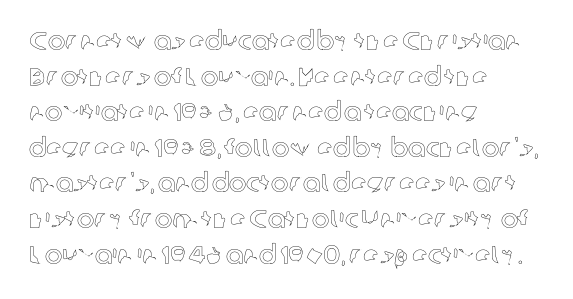
The image shows 26 px text type, upright; set left-aligned, normal line spacing (1.37x), normal letter spacing, not underlined.
